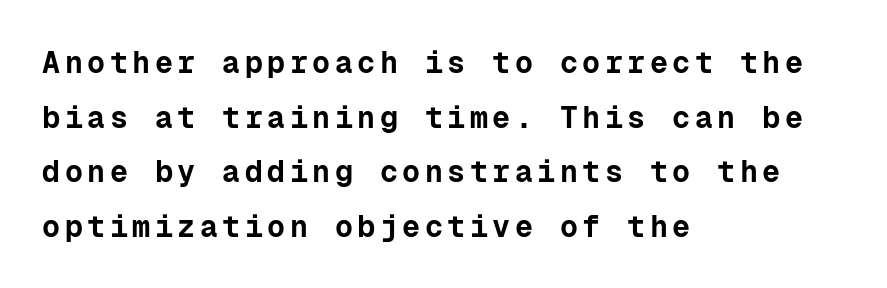
The image shows 30 px bold sans-serif type, upright, monospaced; set left-aligned, line spacing 1.82x, not underlined; low stroke contrast and a medium x-height.
